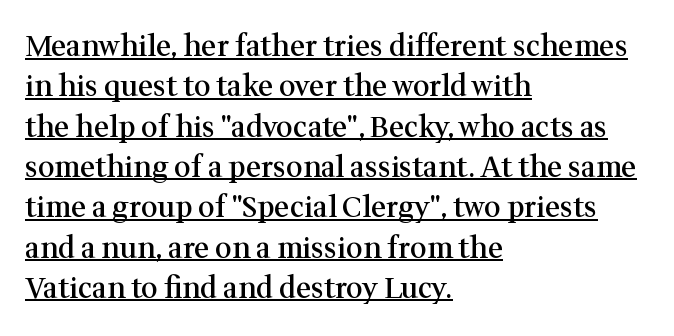
{"serif": "yes", "italic": "no", "bold": "semi", "weight": "semibold", "width": "normal", "stroke_contrast": "medium", "x_height": "medium", "monospaced": "no", "underline": "yes", "align": "left", "line_spacing": "normal", "line_spacing_ratio": 1.39, "letter_spacing": "normal", "letter_spacing_em": 0.0, "glyph_px": 29}
